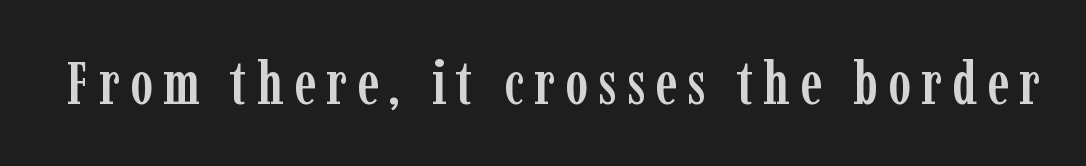
The image shows 61 px condensed serif type, upright; set not underlined; low stroke contrast and a medium x-height.
